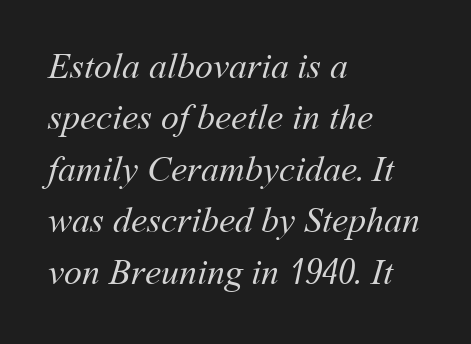
{"bold": "no", "weight": "regular", "width": "normal", "stroke_contrast": "medium", "x_height": "medium", "monospaced": "no", "underline": "no", "align": "left", "line_spacing": "normal", "line_spacing_ratio": 1.43, "letter_spacing": "normal", "letter_spacing_em": 0.0, "glyph_px": 36}
